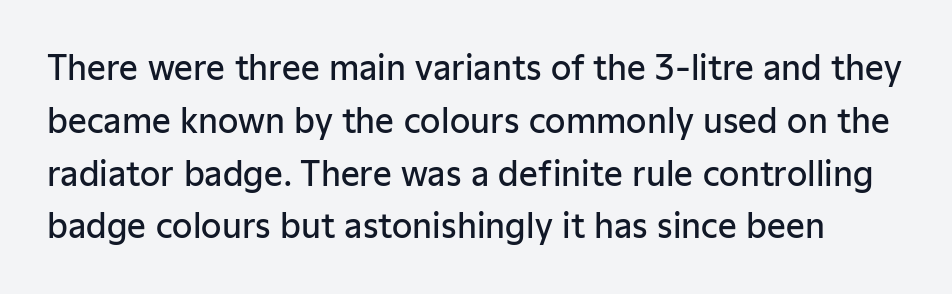
The image shows 33 px semibold sans-serif type, upright; set normal line spacing (1.6x), normal letter spacing, not underlined; low stroke contrast and a medium x-height.
